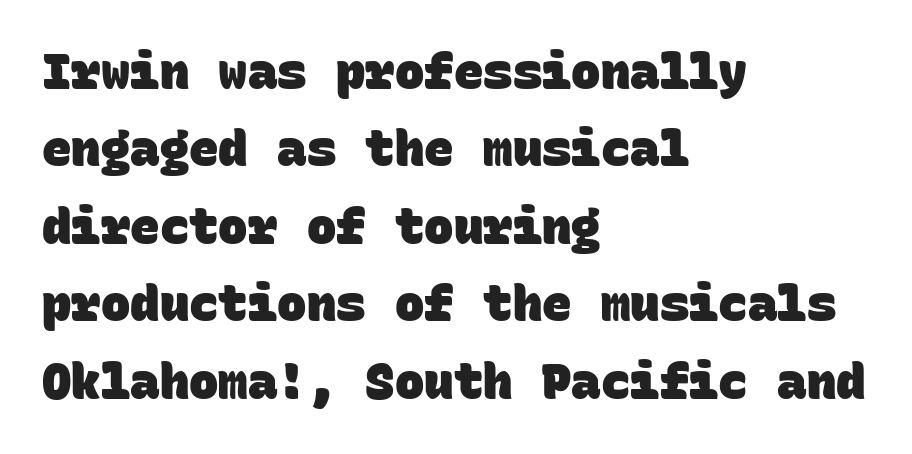
Q: Is the text bold? A: Yes.
Q: Is the typeface a serif or a sans-serif typeface? A: Sans-serif.
Q: Is the text underlined? A: No.
Q: How is the paragraph aligned? A: Left-aligned.
Q: Is the spacing between letters normal or unusually wide? A: Normal.
Q: Is the spacing between lines tight, normal or loose? A: Normal.
Q: Width (condensed, normal, or wide)? A: Normal.
Q: Stroke contrast? A: Low.
Q: x-height? A: Large.
Q: Monospaced? A: Yes.
